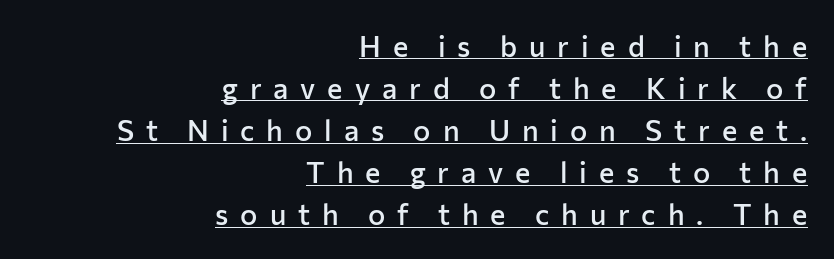
{"serif": "no", "italic": "no", "bold": "semi", "weight": "semibold", "width": "normal", "stroke_contrast": "low", "x_height": "medium", "monospaced": "no", "underline": "yes", "align": "right", "line_spacing": "normal", "line_spacing_ratio": 1.45, "letter_spacing": "wide", "letter_spacing_em": 0.41, "glyph_px": 29}
